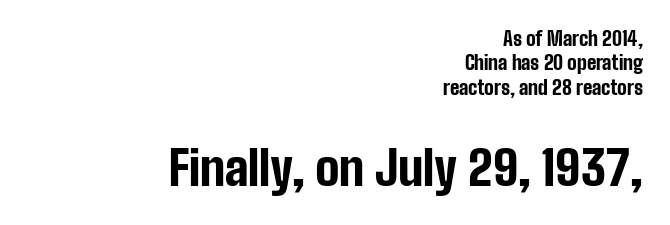
{"serif": "no", "italic": "no", "bold": "yes", "weight": "bold", "width": "condensed", "stroke_contrast": "low", "x_height": "medium", "monospaced": "no", "underline": "no", "align": "right", "line_spacing": "normal", "line_spacing_ratio": 1.28, "letter_spacing": "normal", "letter_spacing_em": 0.0, "larger_block": "second", "size_ratio": 2.53, "glyph_px": 48}
